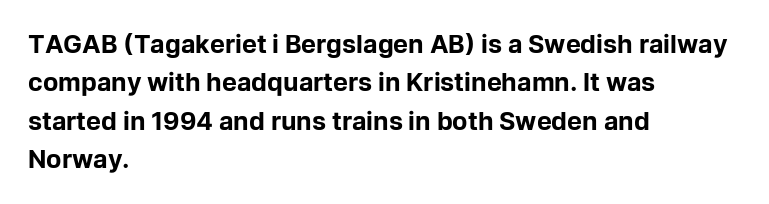
Q: Is the text bold? A: Yes.
Q: Is the text italic (slanted)? A: No, it is upright.
Q: Is the text underlined? A: No.
Q: How is the paragraph aligned? A: Left-aligned.
Q: Is the spacing between letters normal or unusually wide? A: Normal.
Q: Is the spacing between lines tight, normal or loose? A: Normal.
